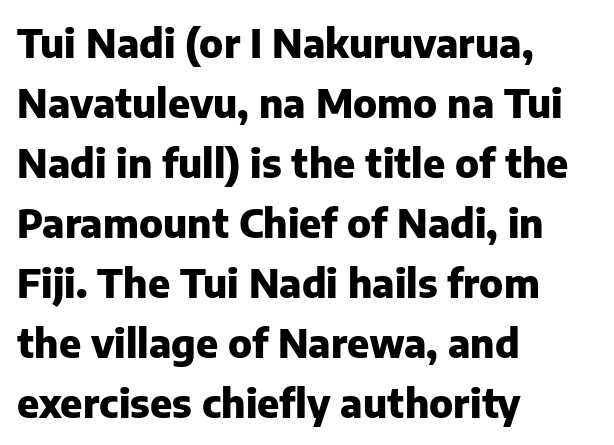
The image shows 39 px heavy sans-serif type, upright; set left-aligned, normal line spacing (1.54x), normal letter spacing, not underlined; low stroke contrast and a medium x-height.
